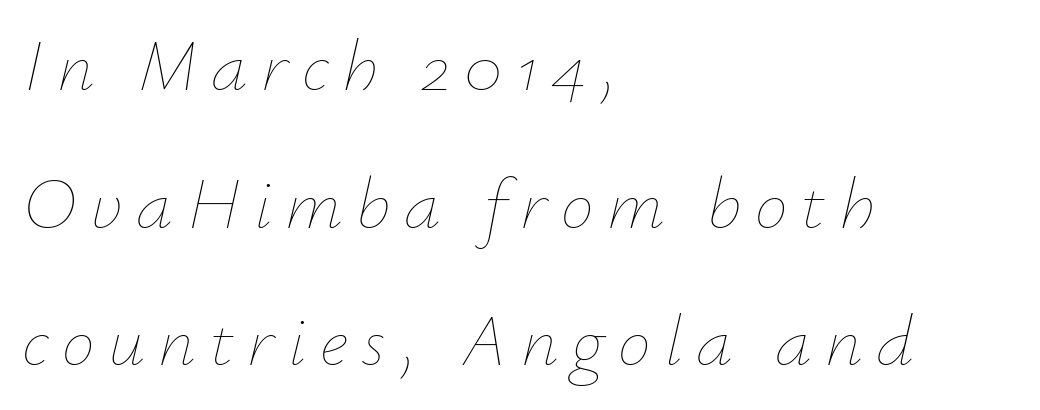
Each letter keeps its own natural width here, so spacing adapts to shape. Just letters on the line, the space beneath them empty. If you drew a ruler down the left edge, every line would touch it. The face used here has a pronounced slope to its letters. Stroke thickness stays within the range of a standard reading face or lighter.
